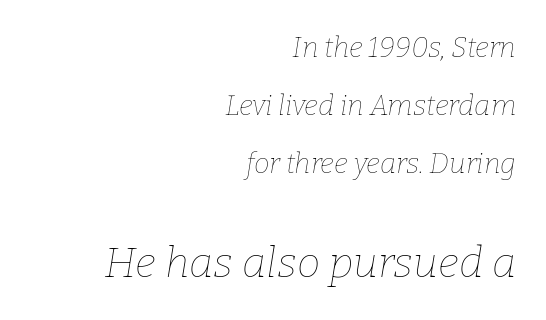
Q: Is the text bold? A: No.
Q: Is the text italic (slanted)? A: Yes, it leans right by about 9 degrees.
Q: Is the text underlined? A: No.
Q: How is the paragraph aligned? A: Right-aligned.
Q: Is the spacing between letters normal or unusually wide? A: Normal.
Q: Is the spacing between lines tight, normal or loose? A: Loose.
Q: Which block of text is set in a larger size, the first (top) or the second (bottom)? A: The second (bottom) one.
Q: Width (condensed, normal, or wide)? A: Normal.
Q: Stroke contrast? A: Low.
Q: x-height? A: Medium.
Q: Monospaced? A: No.
